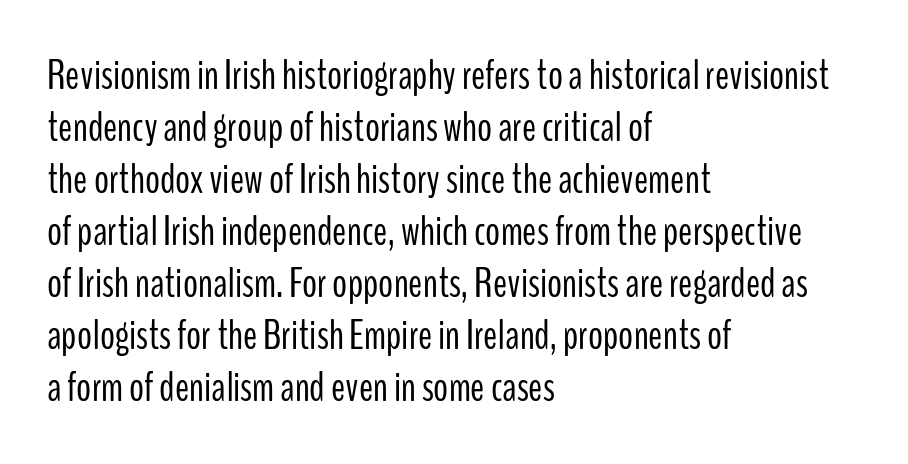
The image shows 42 px light, condensed sans-serif type, upright; set left-aligned, line spacing 1.24x, normal letter spacing, not underlined; low stroke contrast and a medium x-height.
